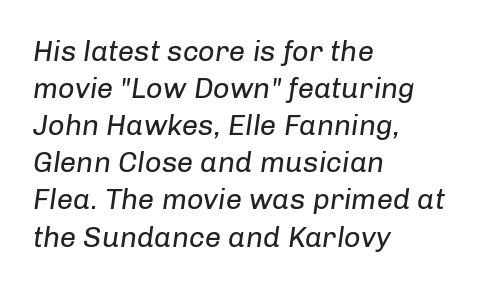
Rule under the text: the space is simply empty. Whoever set this chose a conventional vertical rhythm. Weight: regular or lighter. The letters sit at their default tracking, neither squeezed nor spread. These lines are set flush left with a ragged right edge.
